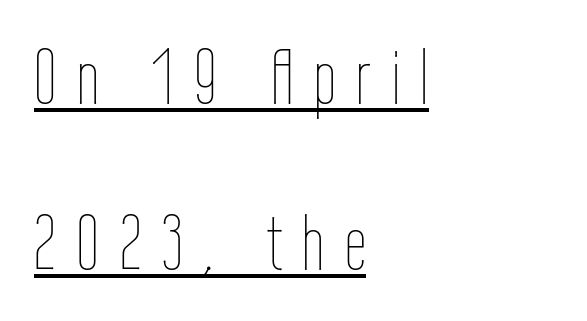
Q: Is the text bold? A: No.
Q: Is the text italic (slanted)? A: No, it is upright.
Q: Is the text underlined? A: Yes.
Q: How is the paragraph aligned? A: Left-aligned.
Q: Is the spacing between letters normal or unusually wide? A: Unusually wide.
Q: Is the spacing between lines tight, normal or loose? A: Loose.
Q: Width (condensed, normal, or wide)? A: Condensed.
Q: Stroke contrast? A: Low.
Q: x-height? A: Medium.
Q: Monospaced? A: No.
